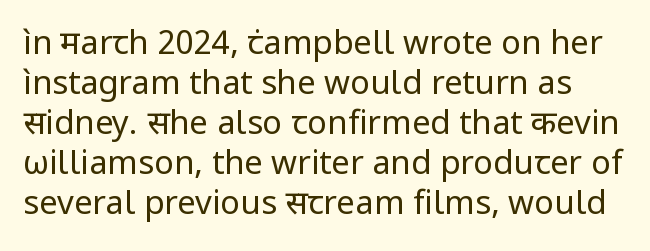
The image shows 33 px regular-weight sans-serif type, upright; set line spacing 1.21x, normal letter spacing, not underlined; low stroke contrast and a medium x-height.
